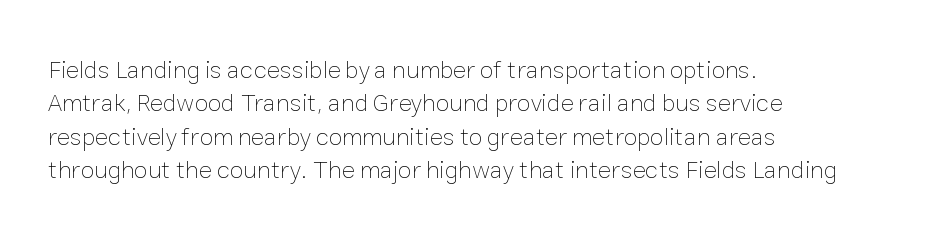
The image shows 25 px text type, upright; set left-aligned, normal line spacing (1.34x), normal letter spacing, not underlined.
